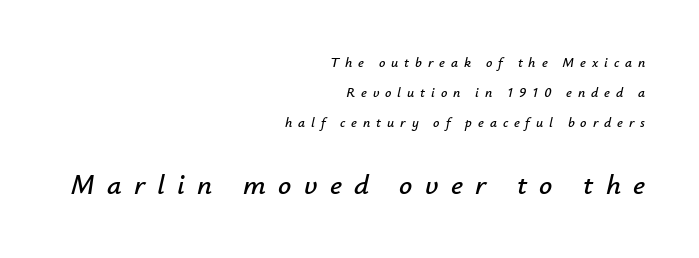
The image shows 29 px text type, italic (leaning right); set right-aligned, loose line spacing (2.15x), unusually wide letter spacing (+0.42 em), not underlined; the second (bottom) block is 2.07x larger; low stroke contrast and a small x-height.
